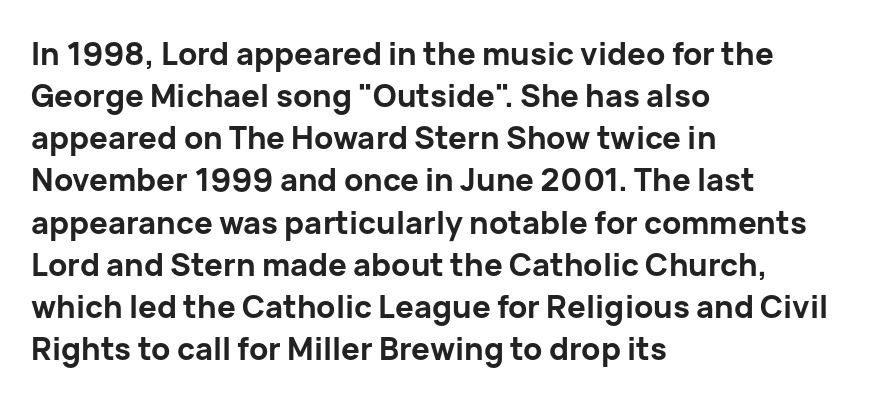
Q: Is the text bold? A: Yes.
Q: Is the text italic (slanted)? A: No, it is upright.
Q: Is the typeface a serif or a sans-serif typeface? A: Sans-serif.
Q: Is the text underlined? A: No.
Q: How is the paragraph aligned? A: Left-aligned.
Q: Is the spacing between letters normal or unusually wide? A: Normal.
Q: Is the spacing between lines tight, normal or loose? A: Normal.
Q: Width (condensed, normal, or wide)? A: Normal.
Q: Stroke contrast? A: Low.
Q: x-height? A: Medium.
Q: Monospaced? A: No.
